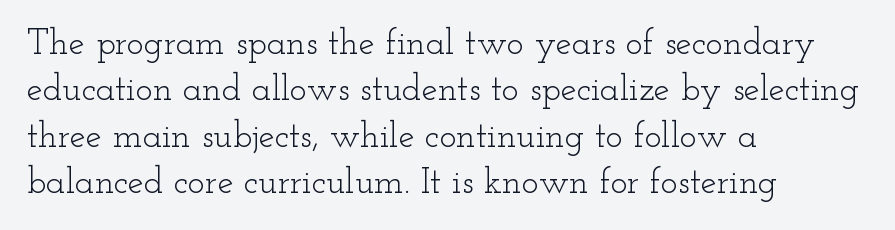
Q: Is the text bold? A: No.
Q: Is the text italic (slanted)? A: No, it is upright.
Q: Is the typeface a serif or a sans-serif typeface? A: Serif.
Q: Is the text underlined? A: No.
Q: How is the paragraph aligned? A: Left-aligned.
Q: Is the spacing between letters normal or unusually wide? A: Normal.
Q: Is the spacing between lines tight, normal or loose? A: Normal.
Q: Width (condensed, normal, or wide)? A: Wide.
Q: Stroke contrast? A: Low.
Q: x-height? A: Small.
Q: Monospaced? A: No.
